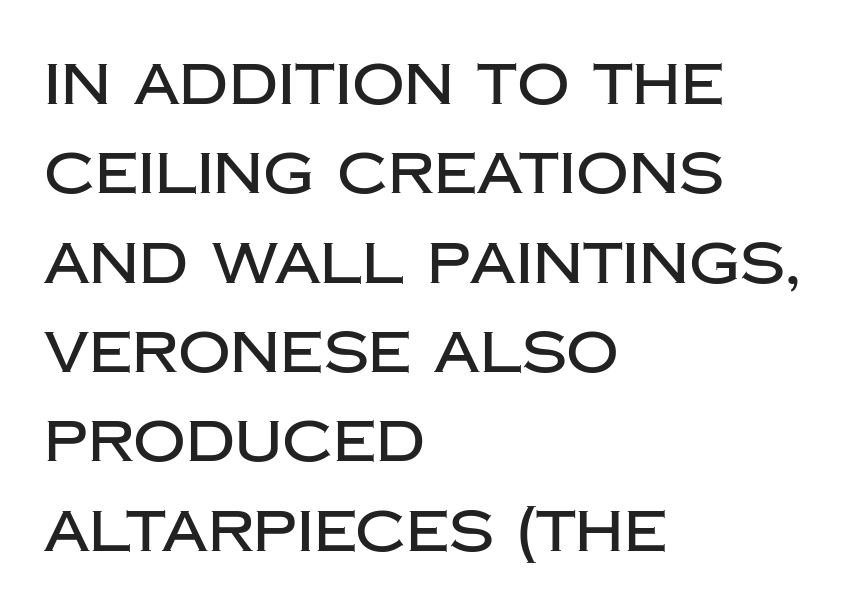
Note: no serifs on the glyphs. Has an underline been added? It has not. Does extra space separate the letters? No, they use regular spacing. When letters stand straight like this, we call the style roman or upright.
